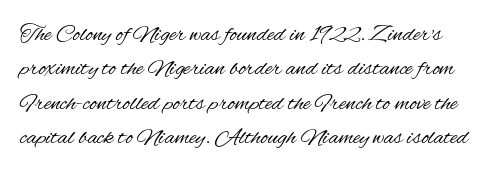
Q: Is the text bold? A: No.
Q: Is the text italic (slanted)? A: Yes.
Q: Is the text underlined? A: No.
Q: Is the spacing between letters normal or unusually wide? A: Normal.
Q: Is the spacing between lines tight, normal or loose? A: Normal.
